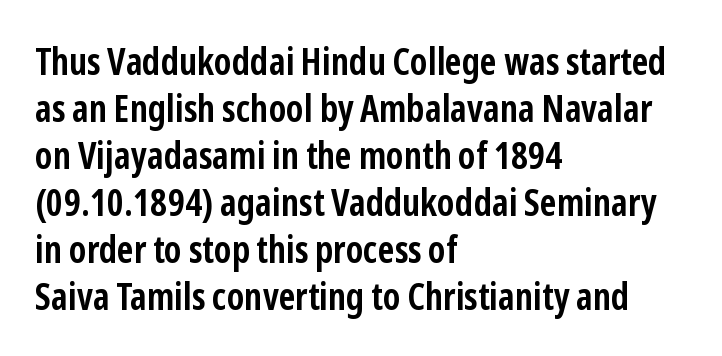
{"serif": "no", "italic": "no", "bold": "yes", "weight": "semibold", "width": "condensed", "stroke_contrast": "low", "x_height": "medium", "monospaced": "no", "underline": "no", "align": "left", "line_spacing": "normal", "line_spacing_ratio": 1.27, "letter_spacing": "normal", "letter_spacing_em": 0.0, "glyph_px": 37}
